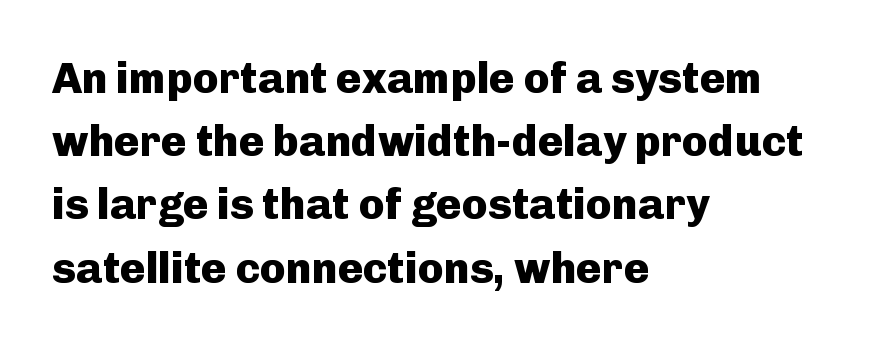
The image shows 43 px heavy sans-serif type, upright; set left-aligned, normal line spacing (1.47x), normal letter spacing, not underlined; low stroke contrast and a medium x-height.
